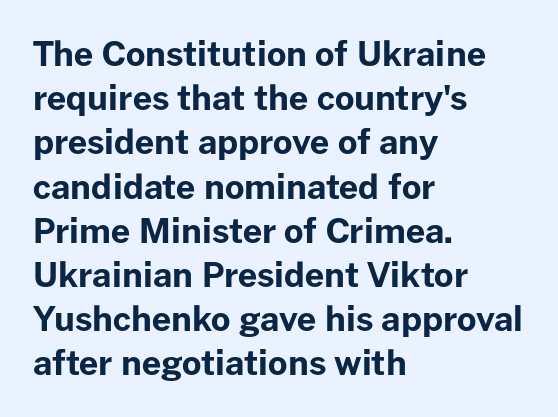
The image shows 34 px bold sans-serif type, upright; set left-aligned, normal line spacing (1.3x), normal letter spacing, not underlined; low stroke contrast and a medium x-height.
